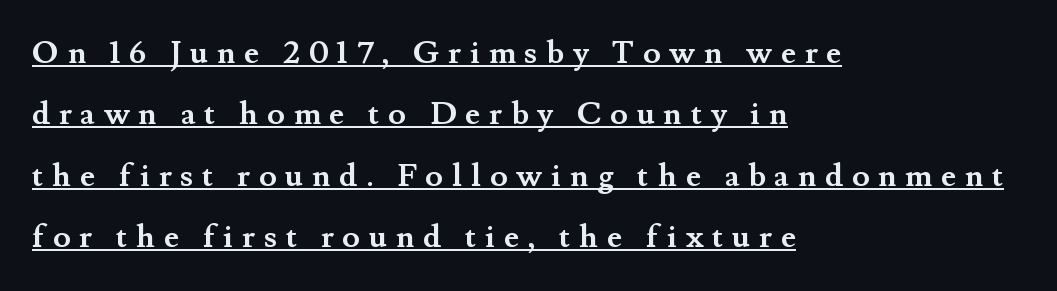
{"serif": "yes", "italic": "no", "bold": "yes", "weight": "semibold", "width": "normal", "stroke_contrast": "medium", "x_height": "small", "monospaced": "no", "underline": "yes", "align": "left", "line_spacing": "loose", "line_spacing_ratio": 1.92, "letter_spacing": "wide", "letter_spacing_em": 0.27, "glyph_px": 32}
